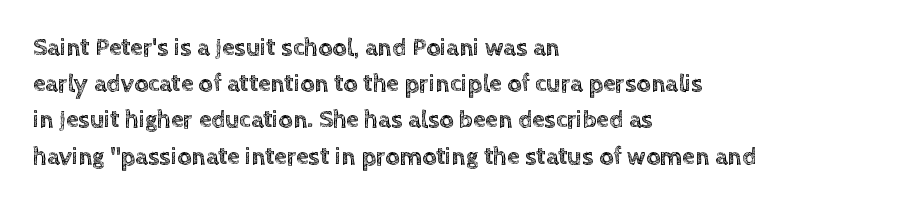
This sample keeps an unexceptional amount of space between lines. Characters follow at the spacing the type designer built in. Leftover space on each line is placed entirely after the last word. Nobody drew a line under any word here. The font's upright variant was chosen for this text.
